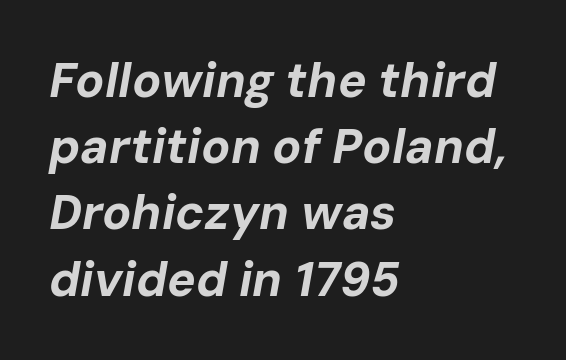
Q: Is the text bold? A: Yes.
Q: Is the text italic (slanted)? A: Yes, it leans right by about 10 degrees.
Q: Is the text underlined? A: No.
Q: How is the paragraph aligned? A: Left-aligned.
Q: Is the spacing between letters normal or unusually wide? A: Normal.
Q: Is the spacing between lines tight, normal or loose? A: Normal.
Q: Width (condensed, normal, or wide)? A: Normal.
Q: Stroke contrast? A: Low.
Q: x-height? A: Medium.
Q: Monospaced? A: No.
